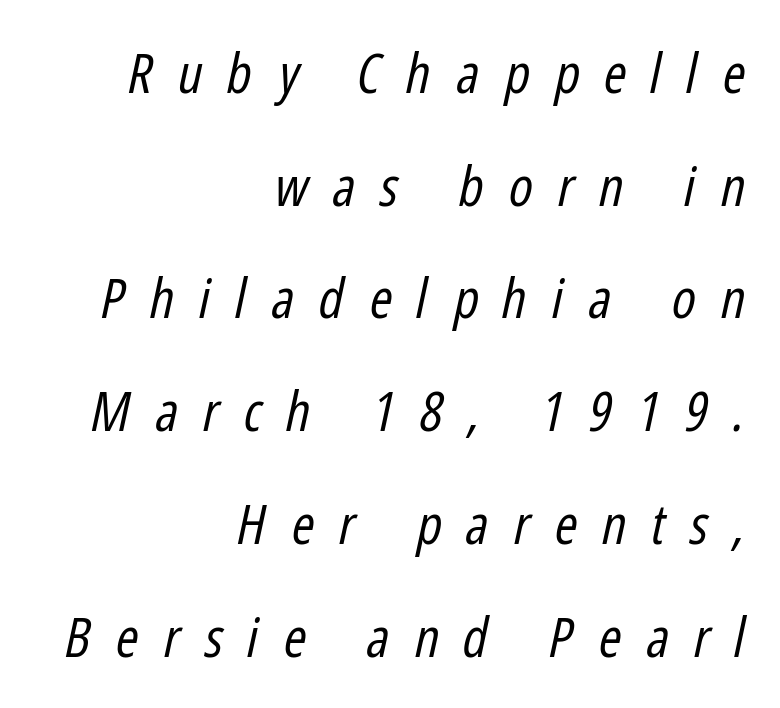
The image shows 55 px regular-weight, condensed type, italic (leaning right); set right-aligned, loose line spacing (2.05x), unusually wide letter spacing (+0.45 em), not underlined; low stroke contrast and a medium x-height.
